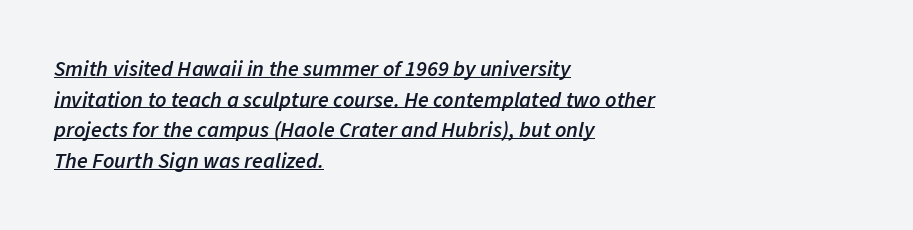
The image shows 22 px text type, italic (leaning right); set left-aligned, normal line spacing (1.39x), normal letter spacing, underlined.
